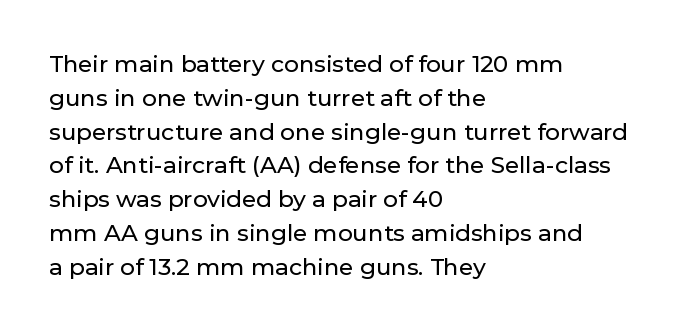
The image shows 23 px text type, upright; set left-aligned, normal line spacing (1.47x), normal letter spacing, not underlined.
